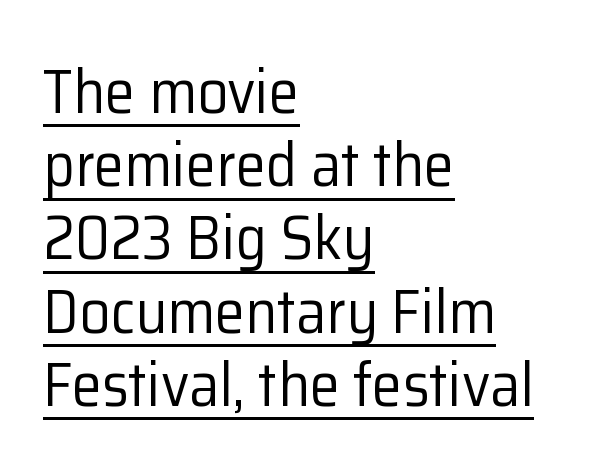
{"serif": "no", "italic": "no", "bold": "no", "weight": "regular", "width": "normal", "stroke_contrast": "low", "x_height": "medium", "monospaced": "no", "underline": "yes", "align": "left", "line_spacing_ratio": 1.2, "letter_spacing": "normal", "letter_spacing_em": 0.0, "glyph_px": 61}
